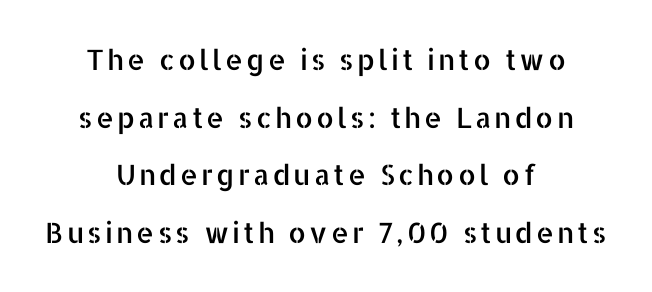
The paragraph shown floats in the horizontal middle. Has an underline been added? It has not. Check where the strokes stop: nothing finishes them off — pure sans. Widely set lines give the paragraph a tall, airy silhouette. These lines were composed using upright roman letters. Each letter keeps its own natural width here, so spacing adapts to shape.
